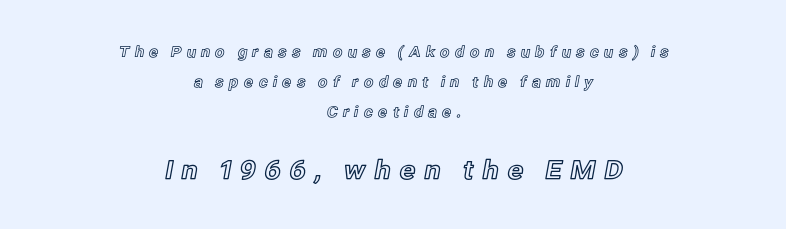
{"underline": "no", "align": "center", "line_spacing": "loose", "line_spacing_ratio": 2.0, "letter_spacing": "wide", "letter_spacing_em": 0.32, "larger_block": "second", "size_ratio": 1.73, "glyph_px": 26}
